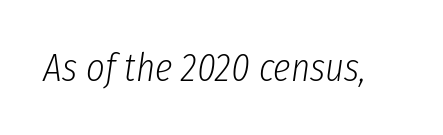
{"italic": "yes", "lean": "right", "slant_degrees": 8, "bold": "no", "weight": "light", "width": "condensed", "stroke_contrast": "low", "x_height": "medium", "monospaced": "no", "underline": "no", "letter_spacing": "normal", "letter_spacing_em": 0.0, "glyph_px": 40}
